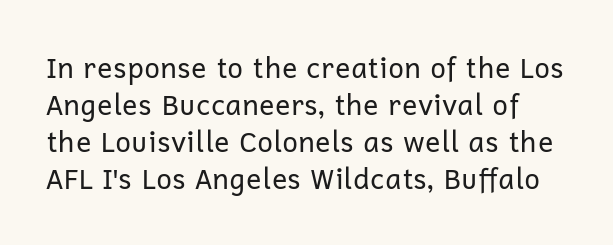
Font category for this specimen: sans-serif. This sample keeps an unexceptional amount of space between lines. The face used here is proportionally spaced, like ordinary book or web type. The baseline area is clear. Nothing unusual about the tracking: characters are spaced as the font intends.
